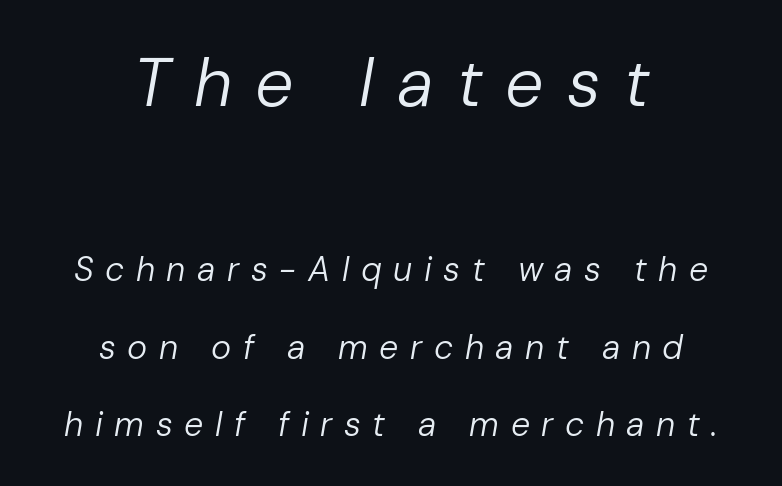
Q: Is the text bold? A: No.
Q: Is the text italic (slanted)? A: Yes, it leans right by about 10 degrees.
Q: Is the text underlined? A: No.
Q: How is the paragraph aligned? A: Centered.
Q: Is the spacing between letters normal or unusually wide? A: Unusually wide.
Q: Is the spacing between lines tight, normal or loose? A: Loose.
Q: Which block of text is set in a larger size, the first (top) or the second (bottom)? A: The first (top) one.
Q: Width (condensed, normal, or wide)? A: Normal.
Q: Stroke contrast? A: Low.
Q: x-height? A: Medium.
Q: Monospaced? A: No.
